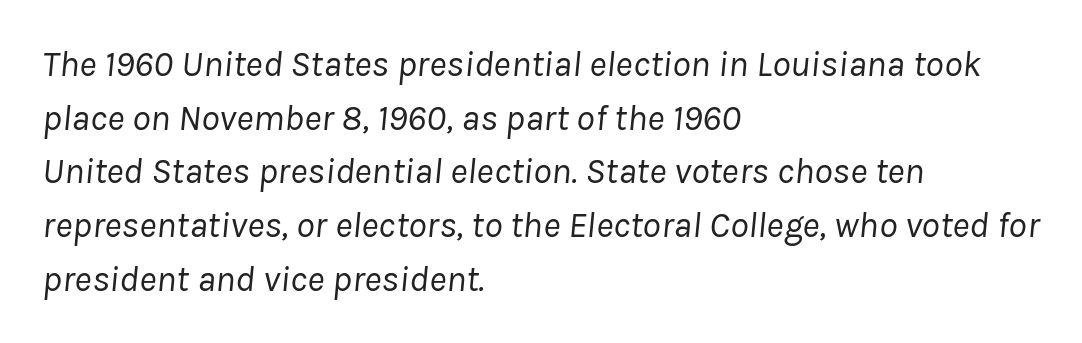
The image shows 37 px regular-weight type, italic (leaning right); set left-aligned, normal line spacing (1.45x), normal letter spacing, not underlined; low stroke contrast and a medium x-height.
